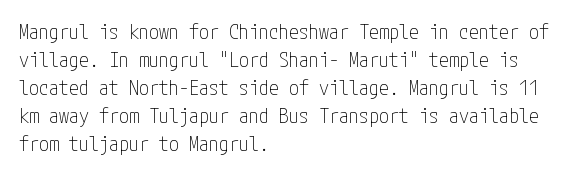
Q: Is the text bold? A: No.
Q: Is the text italic (slanted)? A: No, it is upright.
Q: Is the text underlined? A: No.
Q: How is the paragraph aligned? A: Left-aligned.
Q: Is the spacing between letters normal or unusually wide? A: Normal.
Q: Is the spacing between lines tight, normal or loose? A: Normal.
